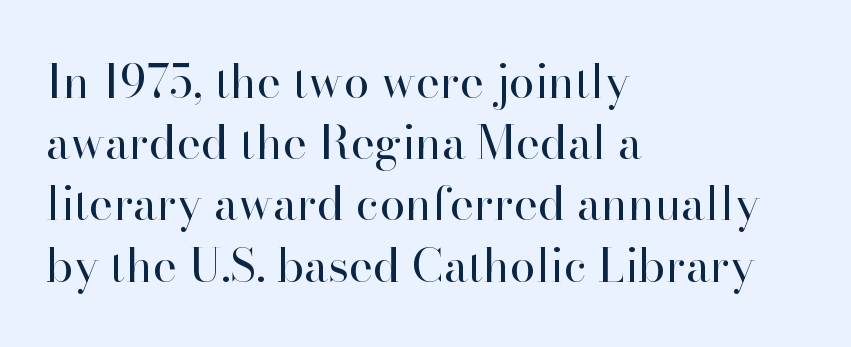
You could not count columns in this text — the font is proportionally spaced. Caption: standard tracking, unaltered. Check under the words: just untouched page. All the whitespace from short lines collects on the right. This rendering employs a face with finishing strokes, i.e., a serif. Regular leading.
